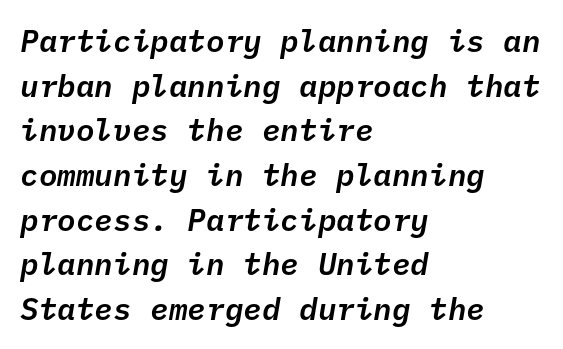
How would I describe the line gaps? Plain and ordinary. These lines keep a tight, regular rhythm from letter to letter. Spacing verdict: monospaced, one width for all characters. The strip under each line holds only bare page. Quick note: italic. The lines in this sample share a left origin and differ only in where they stop.
